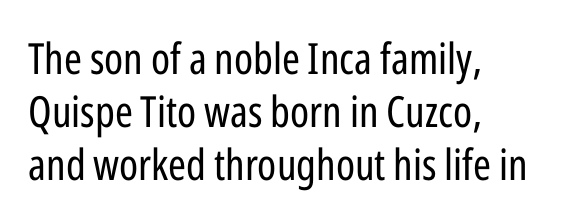
Q: Is the text bold? A: No.
Q: Is the text italic (slanted)? A: No, it is upright.
Q: Is the typeface a serif or a sans-serif typeface? A: Sans-serif.
Q: Is the text underlined? A: No.
Q: How is the paragraph aligned? A: Left-aligned.
Q: Is the spacing between letters normal or unusually wide? A: Normal.
Q: Width (condensed, normal, or wide)? A: Condensed.
Q: Stroke contrast? A: Low.
Q: x-height? A: Medium.
Q: Monospaced? A: No.
